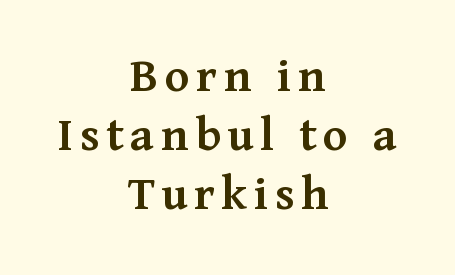
{"serif": "yes", "italic": "no", "bold": "semi", "weight": "semibold", "width": "normal", "stroke_contrast": "medium", "x_height": "medium", "monospaced": "no", "underline": "no", "align": "center", "line_spacing_ratio": 1.16, "glyph_px": 51}
